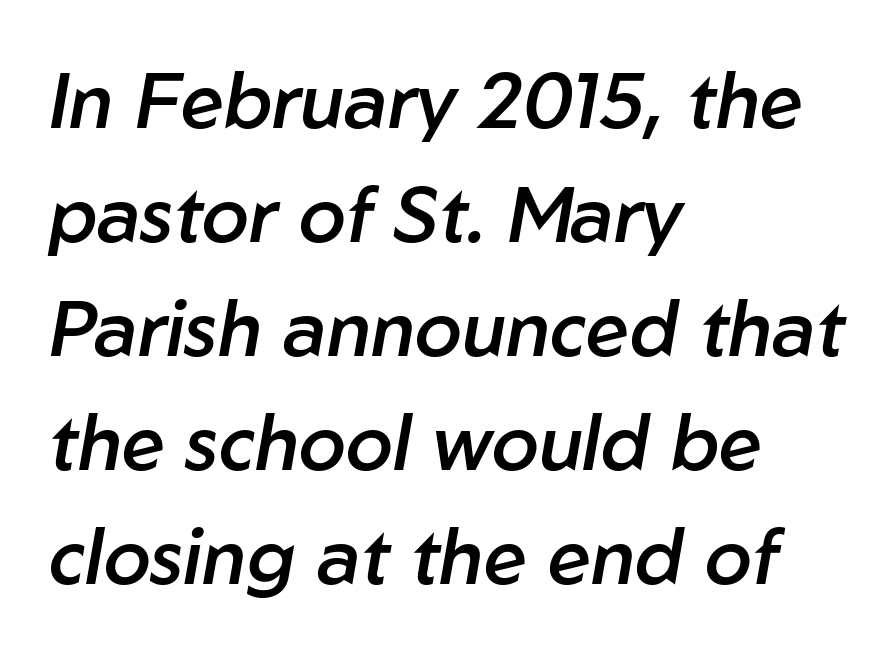
The image shows 77 px semibold type, italic (leaning right); set left-aligned, normal line spacing (1.48x), normal letter spacing, not underlined; low stroke contrast and a medium x-height.
